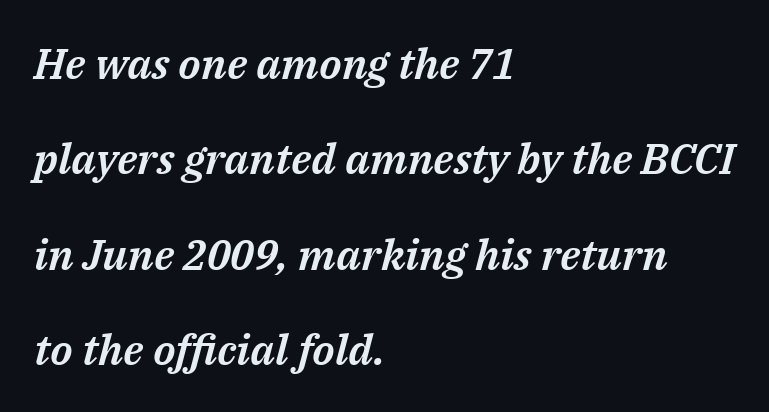
{"italic": "yes", "lean": "right", "slant_degrees": 14, "width": "normal", "stroke_contrast": "medium", "x_height": "medium", "monospaced": "no", "underline": "no", "align": "left", "line_spacing": "loose", "line_spacing_ratio": 2.22, "letter_spacing": "normal", "letter_spacing_em": 0.0, "glyph_px": 43}
